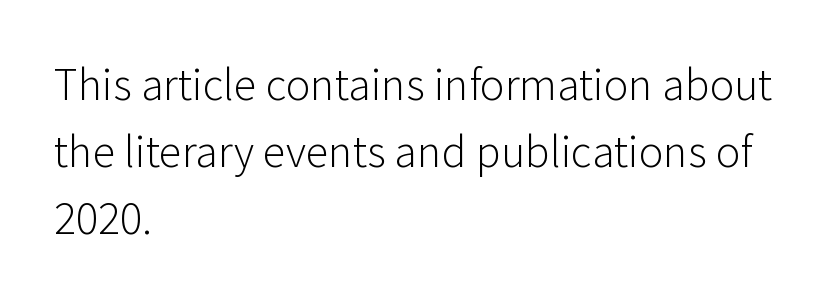
The image shows 46 px light sans-serif type, upright; set left-aligned, normal line spacing (1.46x), normal letter spacing, not underlined; low stroke contrast and a medium x-height.
